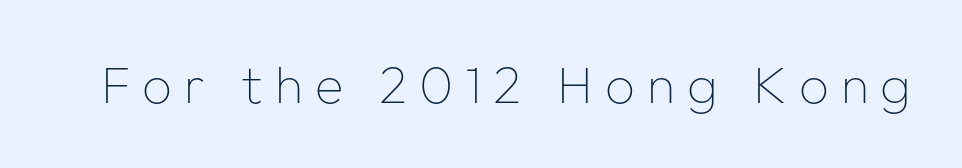
Q: Is the text bold? A: No.
Q: Is the text italic (slanted)? A: No, it is upright.
Q: Is the typeface a serif or a sans-serif typeface? A: Sans-serif.
Q: Is the text underlined? A: No.
Q: Is the spacing between letters normal or unusually wide? A: Unusually wide.
Q: Width (condensed, normal, or wide)? A: Normal.
Q: Stroke contrast? A: Low.
Q: x-height? A: Medium.
Q: Monospaced? A: No.
